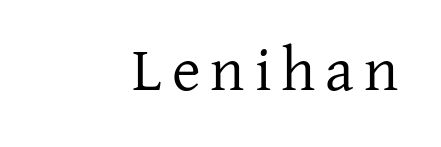
{"serif": "yes", "italic": "no", "bold": "no", "weight": "regular", "width": "normal", "stroke_contrast": "low", "x_height": "medium", "monospaced": "no", "underline": "no", "align": "right", "glyph_px": 62}
